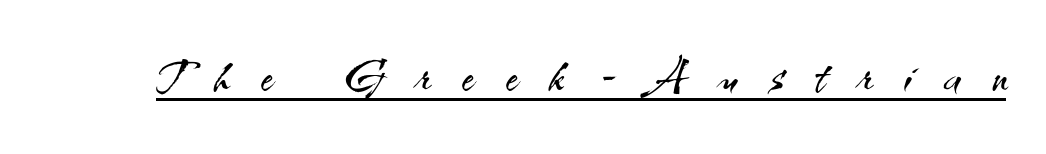
{"serif": "no", "bold": "no", "weight": "light", "width": "normal", "stroke_contrast": "medium", "x_height": "small", "monospaced": "no", "underline": "yes", "letter_spacing": "wide", "letter_spacing_em": 0.49, "glyph_px": 65}
